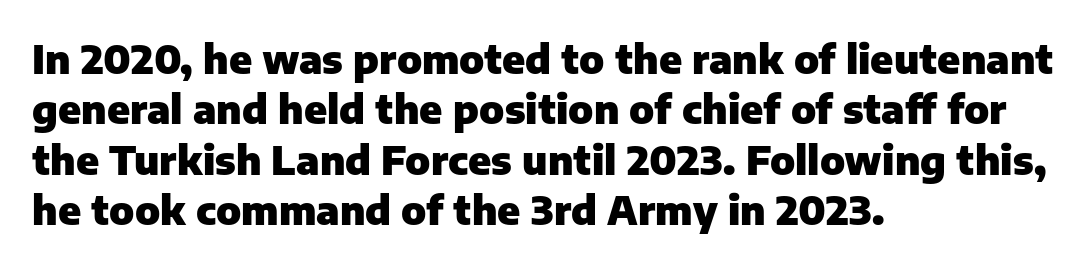
The image shows 40 px heavy sans-serif type, upright; set left-aligned, normal line spacing (1.26x), normal letter spacing, not underlined; low stroke contrast and a medium x-height.
